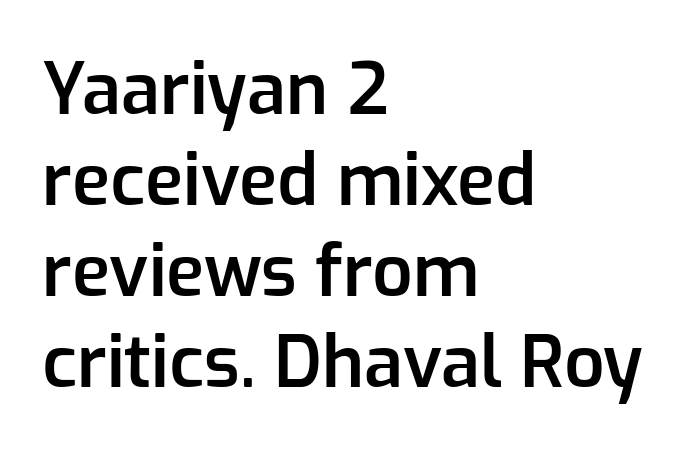
Beneath every word, the page is bare. The face used here is rendered with its standard letterfit. Italic: no, the glyphs are upright roman. Nope, no serifs anywhere on these letters. Compared with typical paragraphs, the rows here are spaced about the same.
